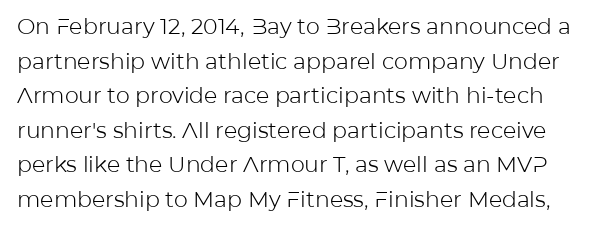
Letters rest on an invisible, unmarked baseline. These glyphs show unthickened strokes, regular width or finer. Horizontal bands of white between lines are of average thickness. The letterforms sit shoulder to shoulder at normal distance. Nope, not italic — everything's standing straight.
